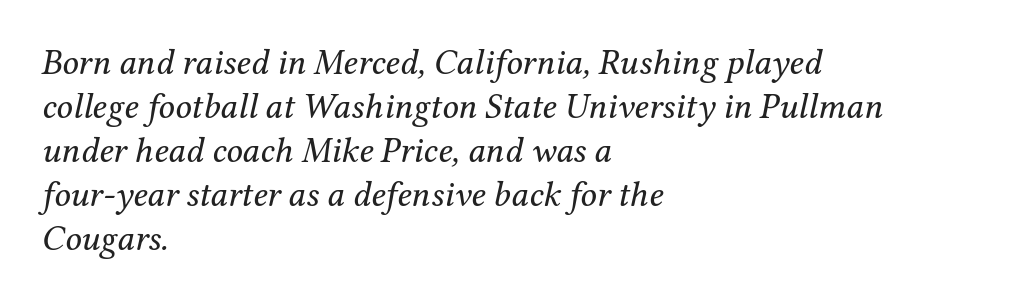
One-word summary of the alignment: left. Bare-footed words on every line. The weight would be labelled regular, book, light, or lighter still. Font category for this specimen: serif. The passage shown has conventional tracking throughout. The passage shown is typed in a proportional face where columns would drift.
